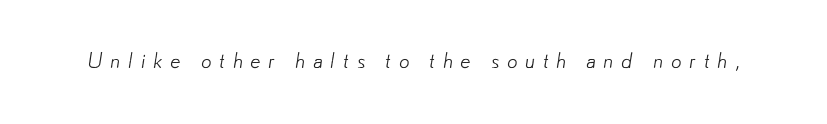
The image shows 21 px text type; set unusually wide letter spacing (+0.36 em), not underlined.
